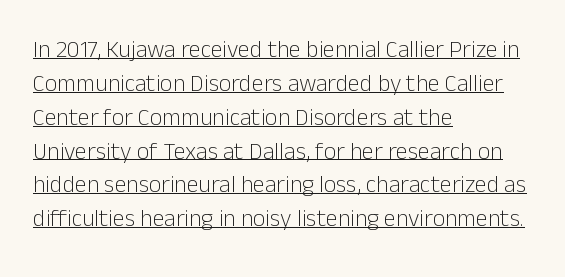
The lettering stays uniformly vertical, giving the passage a roman look. These lines stack with their left ends in a neat column. This rendering features underlined lettering. This block has exactly the height ordinary leading produces. Nobody touched the tracking dial on this one.
